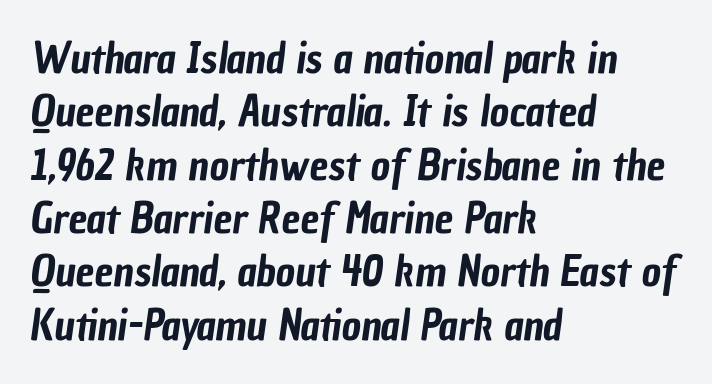
{"serif": "no", "width": "condensed", "stroke_contrast": "low", "x_height": "medium", "monospaced": "no", "underline": "no", "align": "left", "line_spacing": "normal", "line_spacing_ratio": 1.27, "letter_spacing": "normal", "letter_spacing_em": 0.0, "glyph_px": 42}
